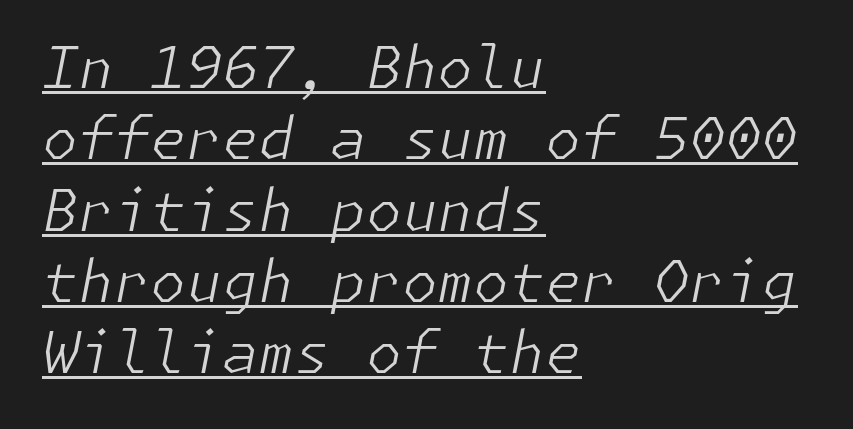
Q: Is the text bold? A: No.
Q: Is the text italic (slanted)? A: Yes, it leans right by about 11 degrees.
Q: Is the text underlined? A: Yes.
Q: How is the paragraph aligned? A: Left-aligned.
Q: Is the spacing between letters normal or unusually wide? A: Normal.
Q: Width (condensed, normal, or wide)? A: Normal.
Q: Stroke contrast? A: Low.
Q: x-height? A: Medium.
